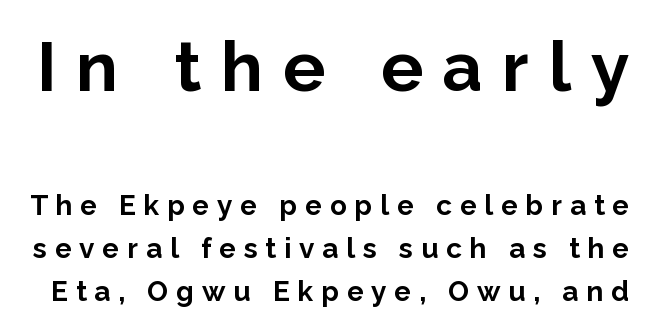
The passage shown is not underscored anywhere. The rendering uses a bold face; every stroke is thick and dark. The face used here is rendered with a markedly widened letterfit. Spacing verdict: proportional, widths tailored to each character. Serifs: no, the terminals of the letterforms are clean.
